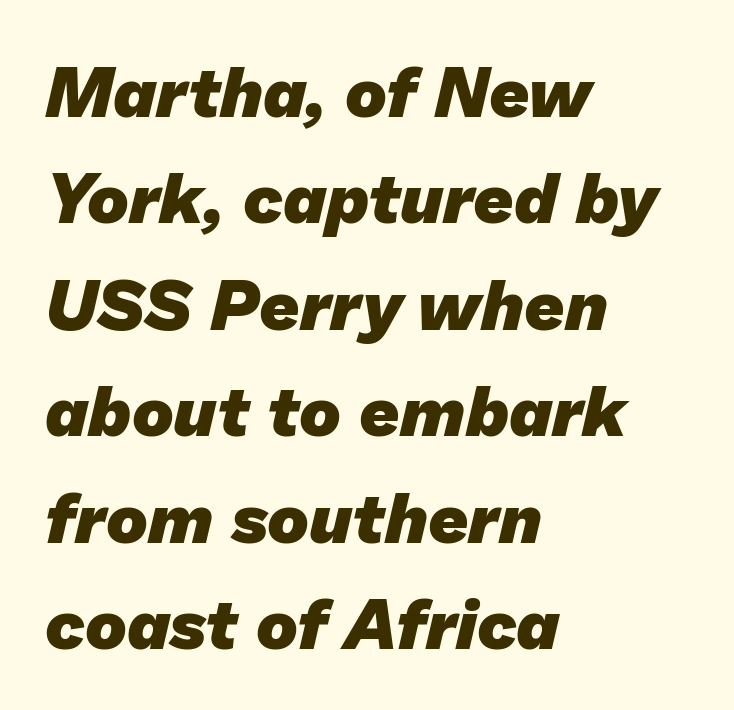
{"serif": "no", "bold": "yes", "weight": "heavy", "width": "normal", "stroke_contrast": "low", "x_height": "medium", "monospaced": "no", "underline": "no", "align": "left", "line_spacing": "normal", "line_spacing_ratio": 1.52, "letter_spacing": "normal", "letter_spacing_em": 0.0, "glyph_px": 70}
